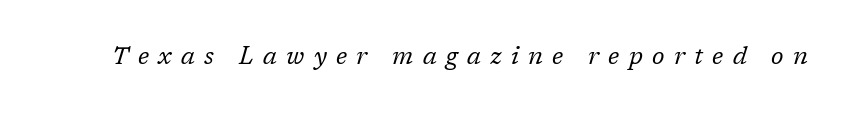
The image shows 24 px text type, italic (leaning right); set unusually wide letter spacing (+0.39 em), not underlined.
